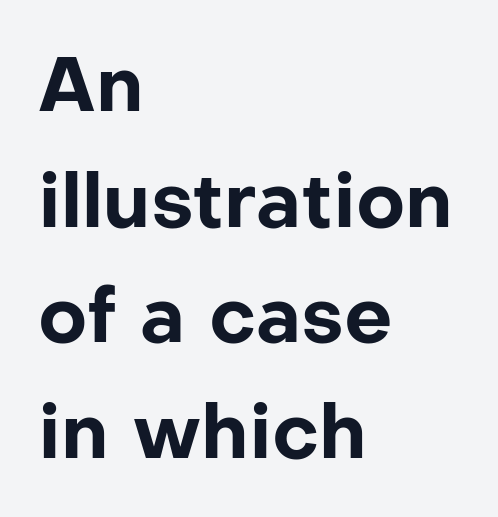
The image shows 76 px bold sans-serif type, upright; set left-aligned, normal line spacing (1.52x), normal letter spacing, not underlined; low stroke contrast and a medium x-height.
